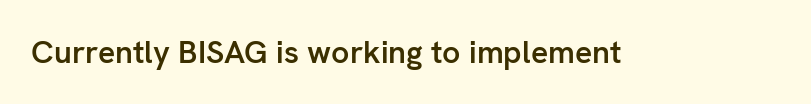
Q: Is the text bold? A: Semi-bold.
Q: Is the text italic (slanted)? A: No, it is upright.
Q: Is the typeface a serif or a sans-serif typeface? A: Sans-serif.
Q: Is the text underlined? A: No.
Q: Is the spacing between letters normal or unusually wide? A: Normal.
Q: Width (condensed, normal, or wide)? A: Normal.
Q: Stroke contrast? A: Low.
Q: x-height? A: Medium.
Q: Monospaced? A: No.
